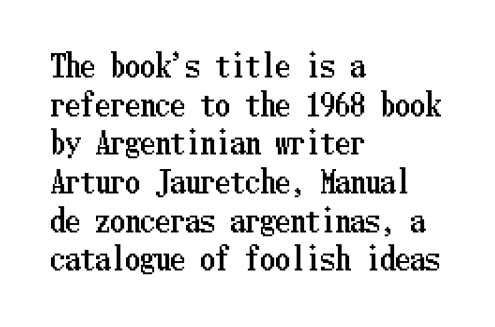
The designer left line spacing at the default. Upright lettering throughout. There is no visible air inserted between adjacent glyphs. Descender tails drop into unmarked territory. Horizontally, the lines are justified to the leading edge only.
